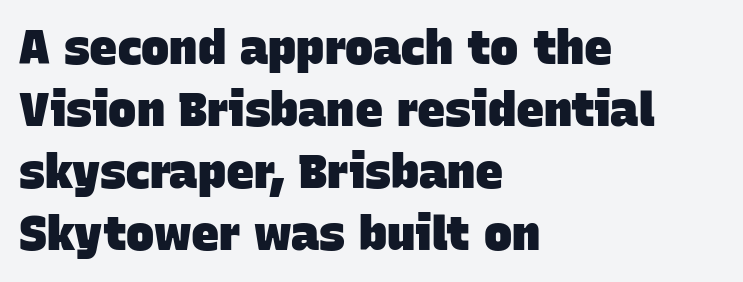
{"serif": "no", "bold": "yes", "weight": "heavy", "width": "normal", "stroke_contrast": "low", "x_height": "large", "monospaced": "no", "underline": "no", "align": "left", "line_spacing": "normal", "line_spacing_ratio": 1.32, "letter_spacing": "normal", "letter_spacing_em": 0.0, "glyph_px": 47}
